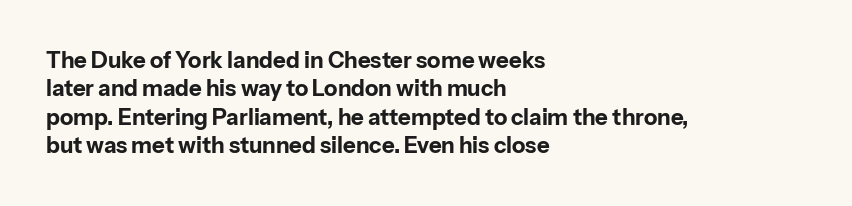
The image shows 22 px bold type, upright; set left-aligned, normal line spacing (1.29x), normal letter spacing, not underlined.
